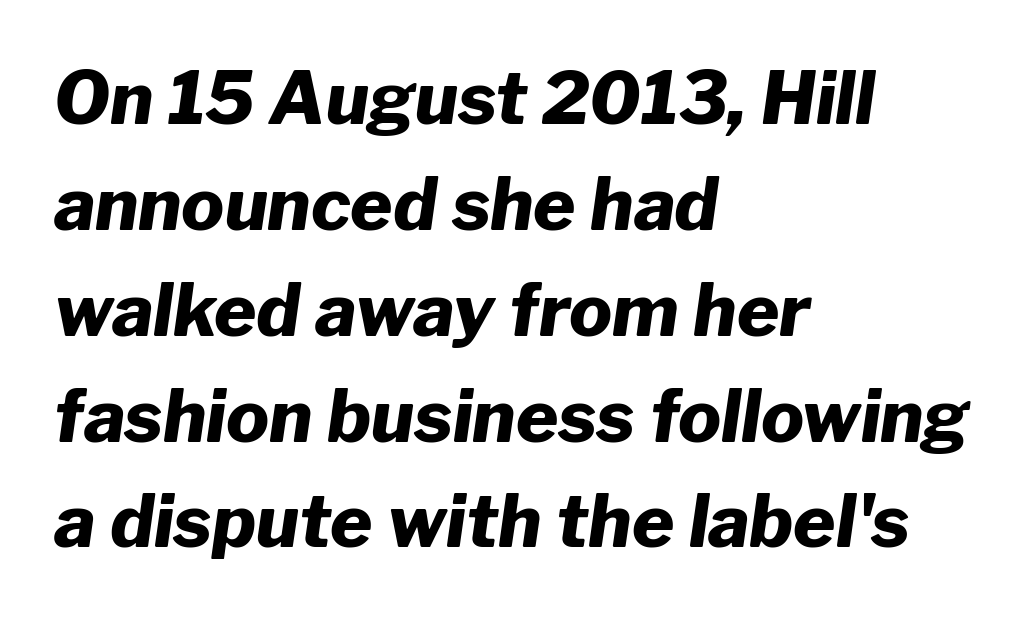
Q: Is the text bold? A: Yes.
Q: Is the text italic (slanted)? A: Yes, it leans right by about 8 degrees.
Q: Is the text underlined? A: No.
Q: How is the paragraph aligned? A: Left-aligned.
Q: Is the spacing between letters normal or unusually wide? A: Normal.
Q: Is the spacing between lines tight, normal or loose? A: Normal.
Q: Width (condensed, normal, or wide)? A: Normal.
Q: Stroke contrast? A: Low.
Q: x-height? A: Medium.
Q: Monospaced? A: No.
